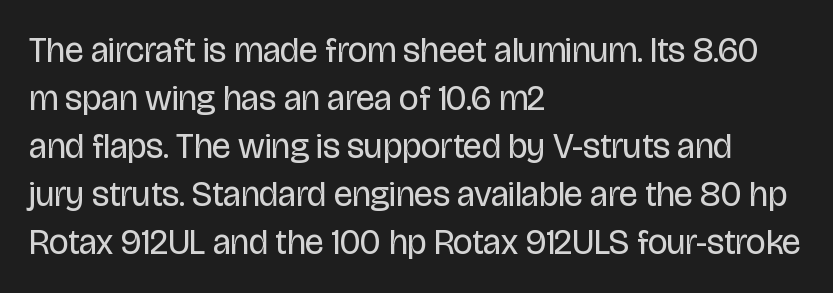
{"serif": "no", "italic": "no", "bold": "no", "weight": "regular", "width": "condensed", "stroke_contrast": "low", "x_height": "large", "monospaced": "no", "underline": "no", "align": "left", "line_spacing": "normal", "line_spacing_ratio": 1.37, "letter_spacing": "normal", "letter_spacing_em": 0.0, "glyph_px": 35}
